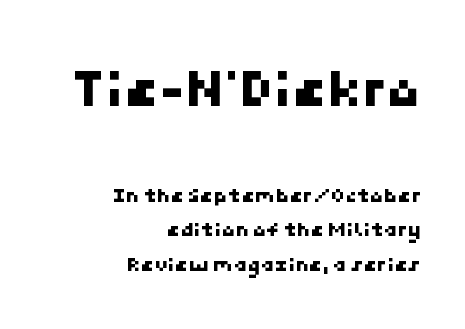
{"serif": "no", "width": "normal", "stroke_contrast": "low", "x_height": "medium", "underline": "no", "align": "right", "line_spacing": "normal", "line_spacing_ratio": 1.57, "letter_spacing": "normal", "letter_spacing_em": 0.0, "larger_block": "first", "size_ratio": 2.55, "glyph_px": 56}
